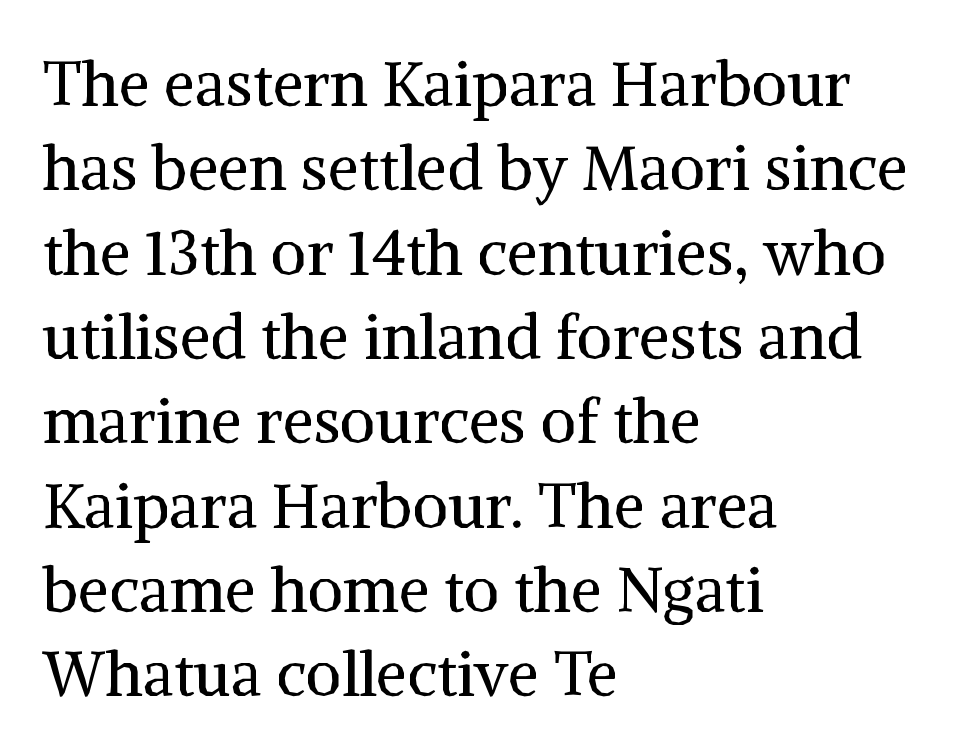
Q: Is the text bold? A: No.
Q: Is the text italic (slanted)? A: No, it is upright.
Q: Is the typeface a serif or a sans-serif typeface? A: Serif.
Q: Is the text underlined? A: No.
Q: How is the paragraph aligned? A: Left-aligned.
Q: Is the spacing between letters normal or unusually wide? A: Normal.
Q: Is the spacing between lines tight, normal or loose? A: Normal.
Q: Width (condensed, normal, or wide)? A: Normal.
Q: Stroke contrast? A: Medium.
Q: x-height? A: Medium.
Q: Monospaced? A: No.
